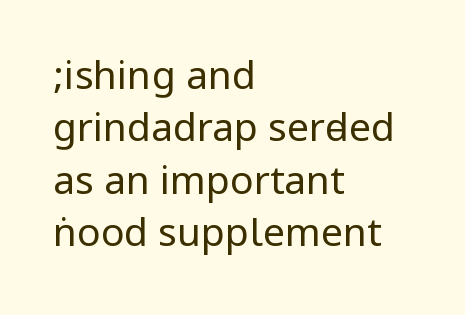
Underlining? Definitely not there. The space between consecutive lines is moderate. The typesetting does not lean heavy: it is not bold. Italic: no, the glyphs are upright roman.
